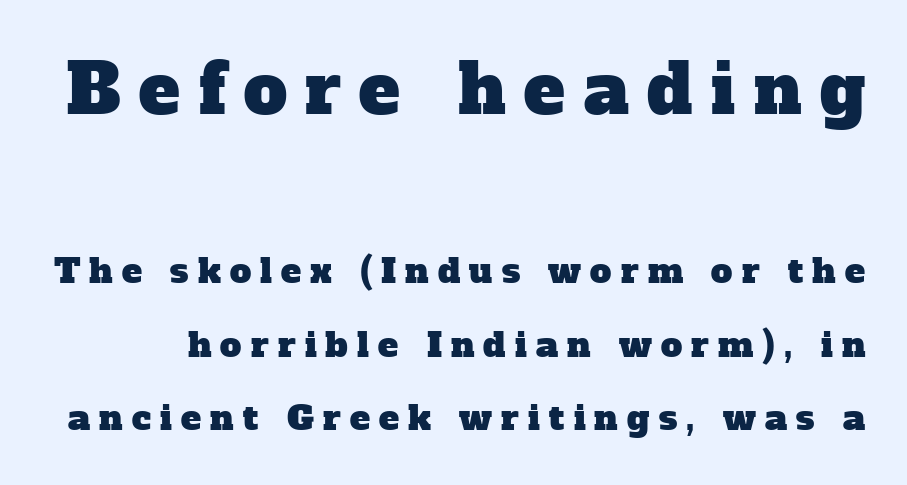
Visually, the top section dominates because its glyphs are scaled up. This rendering features lettering with no underline. Tracking here is generous; glyphs stand well apart from one another. Little horizontal feet cap the strokes, marking this as serif type. You could fit nearly another row in the gap between these rows.
